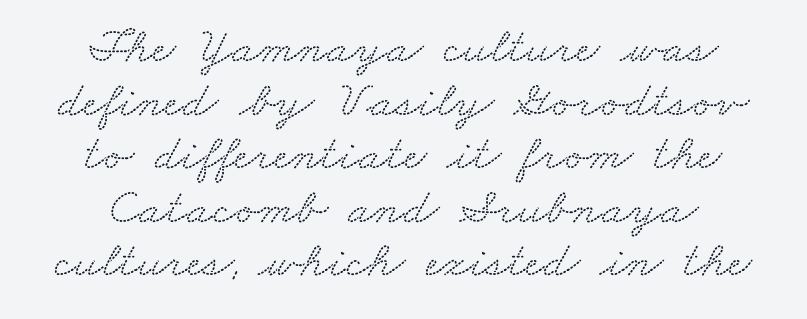
The image shows 51 px wide serif type; set centered, tight line spacing (1.05x), normal letter spacing, not underlined; low stroke contrast and a small x-height.
